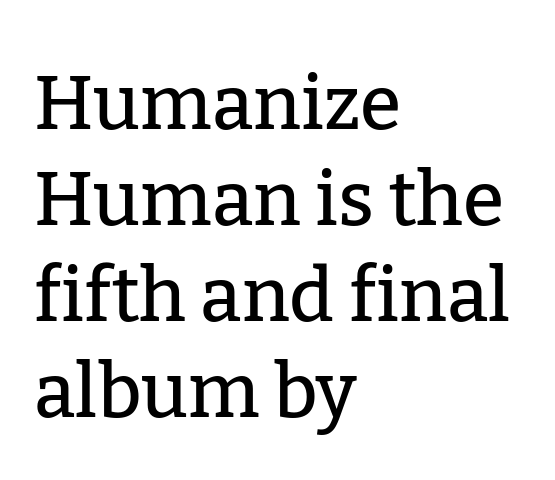
{"serif": "yes", "italic": "no", "width": "normal", "stroke_contrast": "low", "x_height": "medium", "monospaced": "no", "underline": "no", "align": "left", "line_spacing": "normal", "line_spacing_ratio": 1.28, "letter_spacing": "normal", "letter_spacing_em": 0.0, "glyph_px": 75}
